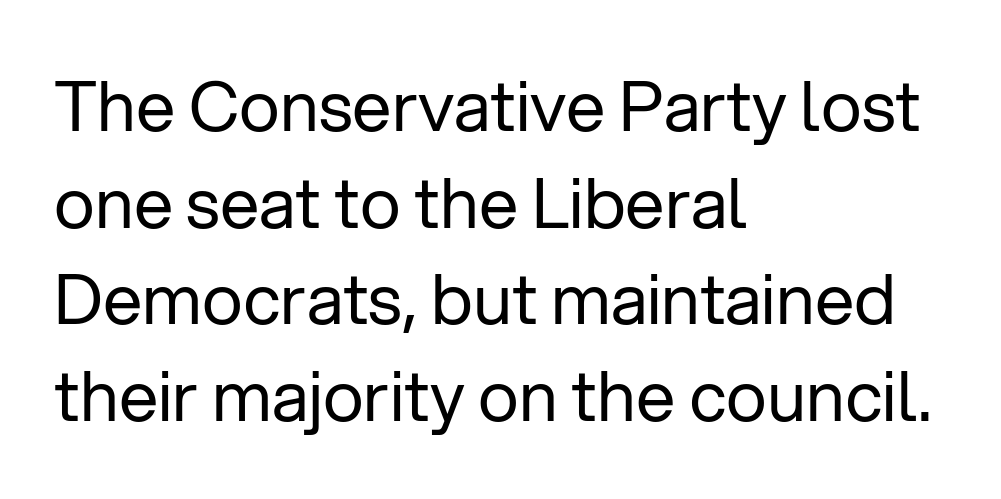
Any mark beneath the type? The region is blank. Font category for this specimen: sans-serif. The typography opts for an upright posture over an oblique one. The line texture is even and compact thanks to regular tracking.
